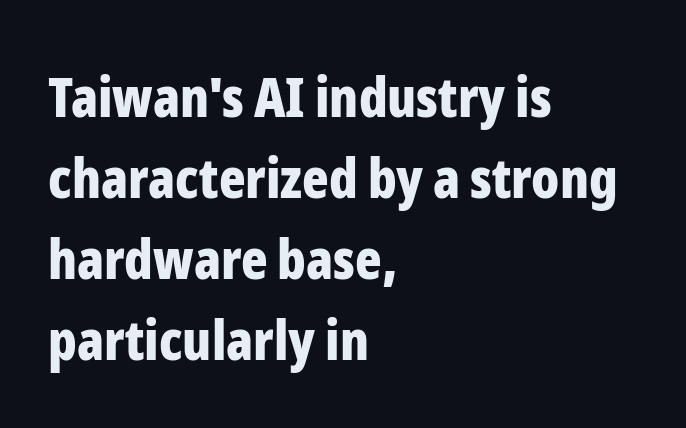
Q: Is the text bold? A: Yes.
Q: Is the text italic (slanted)? A: No, it is upright.
Q: Is the typeface a serif or a sans-serif typeface? A: Sans-serif.
Q: Is the text underlined? A: No.
Q: How is the paragraph aligned? A: Left-aligned.
Q: Is the spacing between letters normal or unusually wide? A: Normal.
Q: Is the spacing between lines tight, normal or loose? A: Normal.
Q: Width (condensed, normal, or wide)? A: Condensed.
Q: Stroke contrast? A: Low.
Q: x-height? A: Medium.
Q: Monospaced? A: No.
